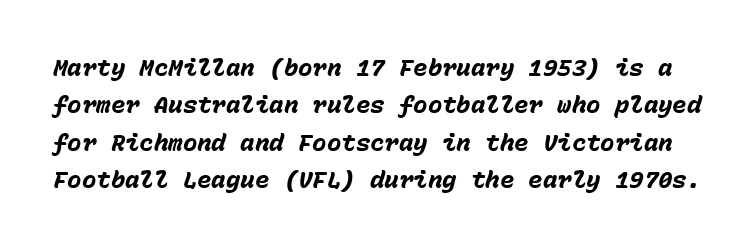
Q: Is the text bold? A: Yes.
Q: Is the text italic (slanted)? A: Yes, it leans right by about 15 degrees.
Q: Is the text underlined? A: No.
Q: Is the spacing between letters normal or unusually wide? A: Normal.
Q: Is the spacing between lines tight, normal or loose? A: Normal.
